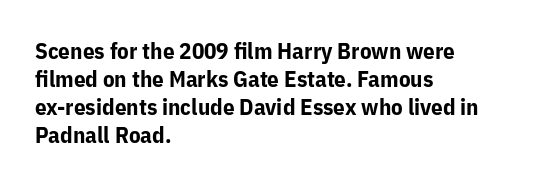
Look at the stroke-to-counter ratio: heavy, a bold. Ordinary non-slanted type is in use. The baseline area is clear. The setting favours the left margin, as ordinary paragraphs usually do. Look at the tracking — it's just the regular setting, nothing added.
